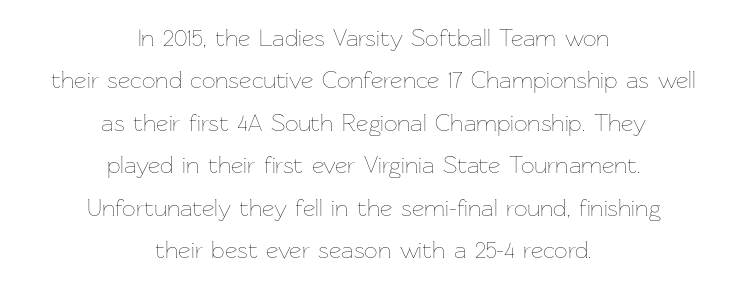
Underlining? Definitely not there. Ascenders rise straight up at ninety degrees. Every row of glyphs is offset so its center matches the block's center. On a weight scale, this lands at 450 or below. This rendering leaves character spacing at its baseline value.
